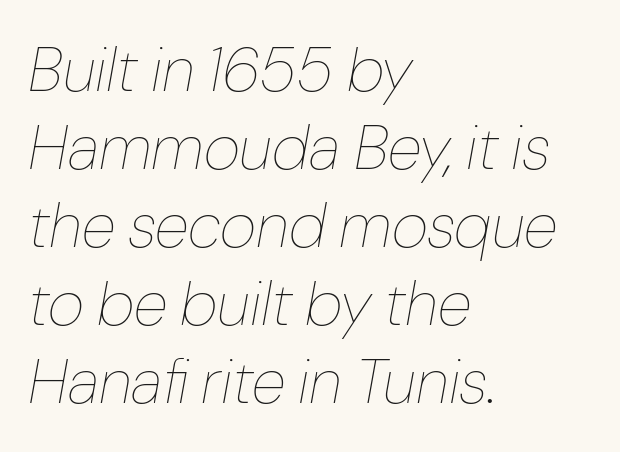
Q: Is the text bold? A: No.
Q: Is the text italic (slanted)? A: Yes, it leans right by about 10 degrees.
Q: Is the text underlined? A: No.
Q: How is the paragraph aligned? A: Left-aligned.
Q: Is the spacing between letters normal or unusually wide? A: Normal.
Q: Width (condensed, normal, or wide)? A: Normal.
Q: Stroke contrast? A: Low.
Q: x-height? A: Medium.
Q: Monospaced? A: No.
